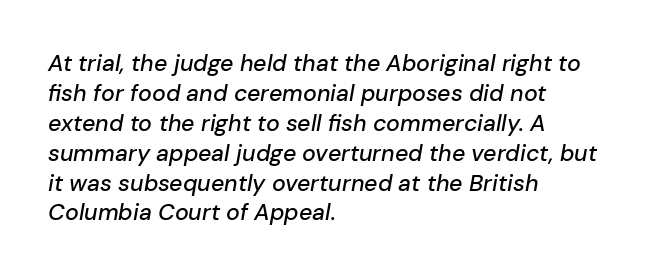
Q: Is the text italic (slanted)? A: Yes, it leans right by about 10 degrees.
Q: Is the text underlined? A: No.
Q: How is the paragraph aligned? A: Left-aligned.
Q: Is the spacing between letters normal or unusually wide? A: Normal.
Q: Is the spacing between lines tight, normal or loose? A: Normal.
